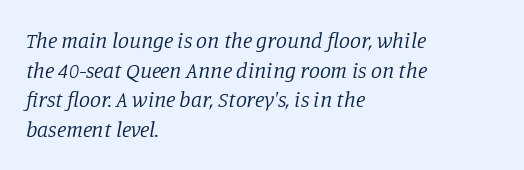
The image shows 22 px text type, italic (leaning right); set left-aligned, normal line spacing (1.35x), normal letter spacing, not underlined.
